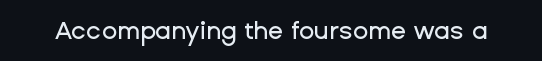
If you drew a line through each stem, it would be perfectly vertical. Characters follow at the spacing the type designer built in. The words here are not underlined.
